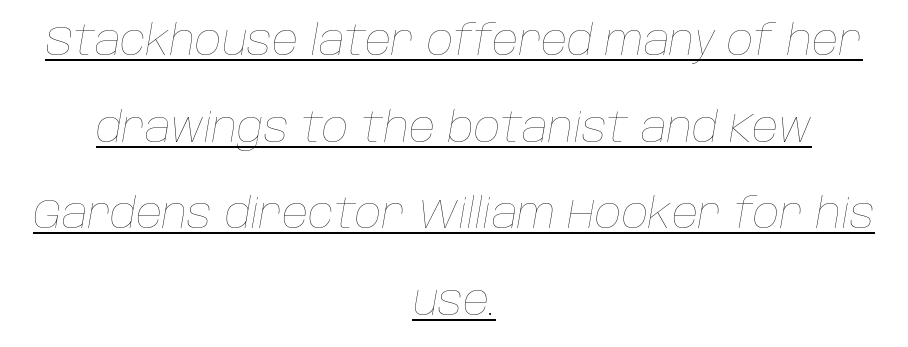
Q: Is the text bold? A: No.
Q: Is the text italic (slanted)? A: Yes, it leans right by about 10 degrees.
Q: Is the text underlined? A: Yes.
Q: How is the paragraph aligned? A: Centered.
Q: Is the spacing between letters normal or unusually wide? A: Normal.
Q: Is the spacing between lines tight, normal or loose? A: Loose.
Q: Width (condensed, normal, or wide)? A: Normal.
Q: Stroke contrast? A: Low.
Q: x-height? A: Large.
Q: Monospaced? A: No.
